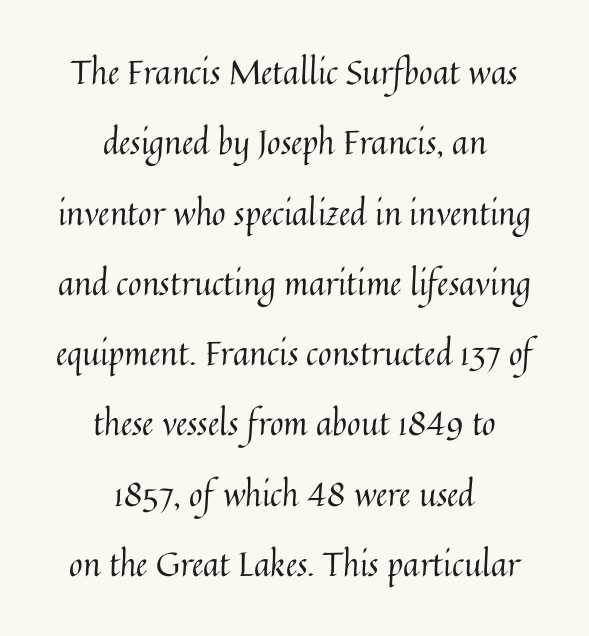
The block of text is sparse from top to bottom, with ample space between rows. You could not count columns in this text — the font is proportionally spaced. No chunkiness to these letters — they're not bold. The setting favours the middle, as headings and verse often do.
